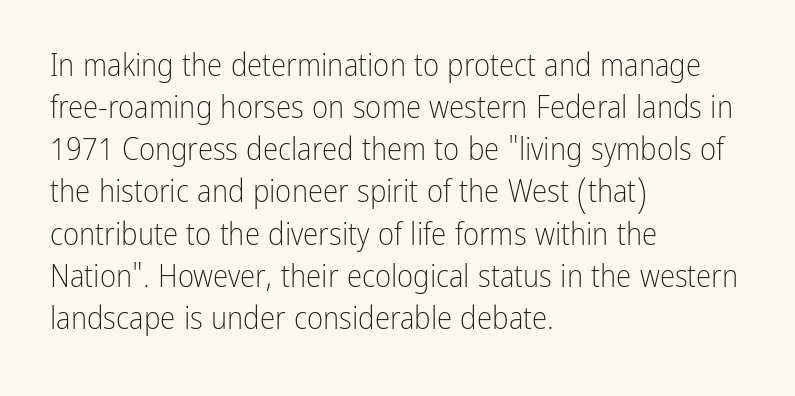
Stem width sits at or under what a default text font uses. The line-height multiplier appears to be the usual default. Proportional: the letters do not fall into vertical columns. The rendering shows plain stroke endings on the letterforms — a sans-serif design.
